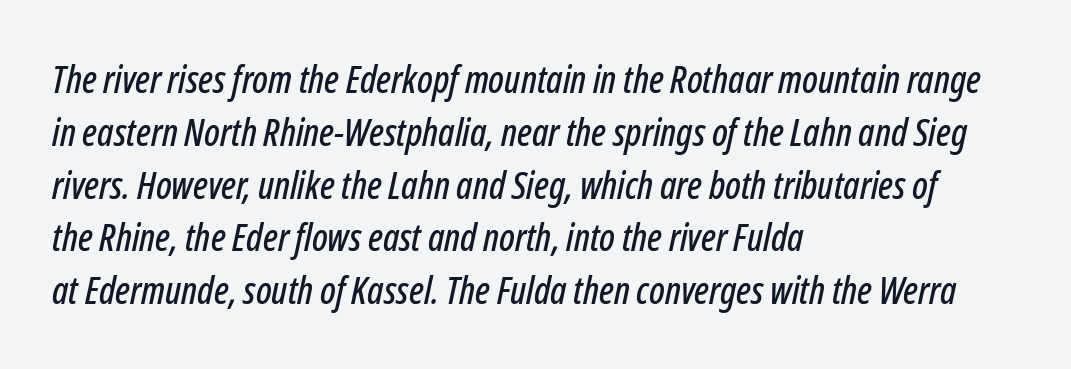
{"italic": "yes", "lean": "right", "slant_degrees": 12, "width": "condensed", "stroke_contrast": "low", "x_height": "medium", "monospaced": "no", "underline": "no", "align": "left", "line_spacing": "normal", "line_spacing_ratio": 1.39, "letter_spacing": "normal", "letter_spacing_em": 0.0, "glyph_px": 38}
